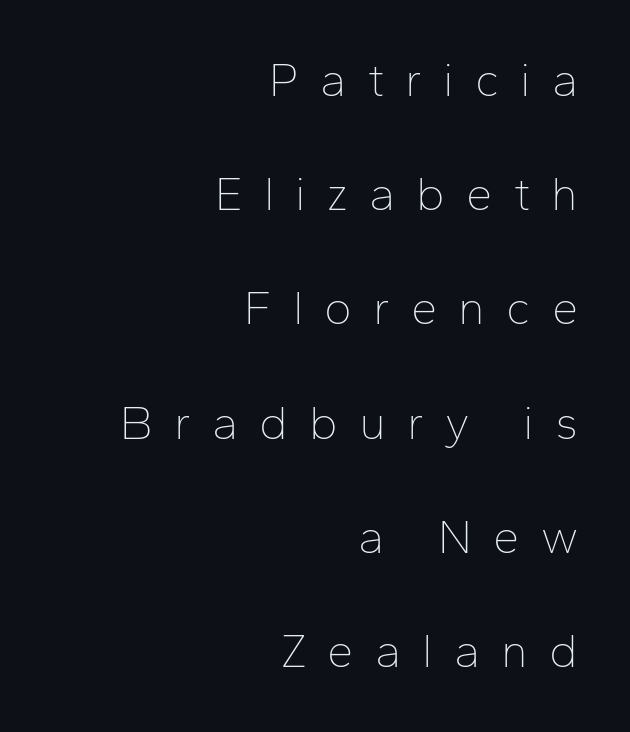
{"serif": "no", "italic": "no", "bold": "no", "weight": "thin", "width": "normal", "stroke_contrast": "low", "x_height": "medium", "monospaced": "no", "underline": "no", "align": "right", "line_spacing": "loose", "line_spacing_ratio": 2.43, "letter_spacing": "wide", "letter_spacing_em": 0.45, "glyph_px": 47}
